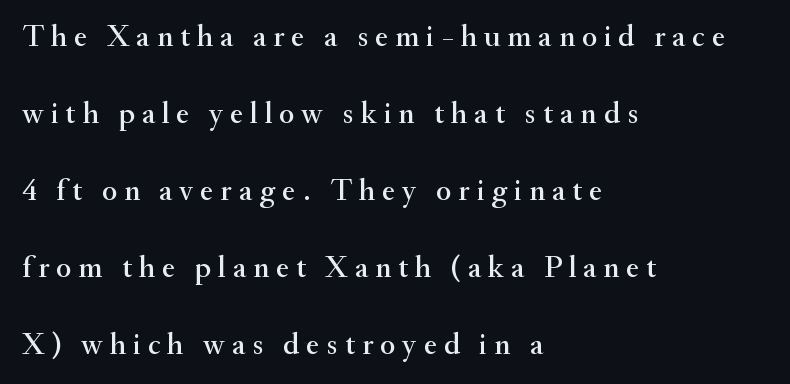
{"serif": "yes", "italic": "no", "width": "normal", "stroke_contrast": "medium", "x_height": "small", "monospaced": "no", "underline": "no", "align": "left", "line_spacing": "loose", "line_spacing_ratio": 2.48, "letter_spacing": "wide", "letter_spacing_em": 0.22, "glyph_px": 31}
